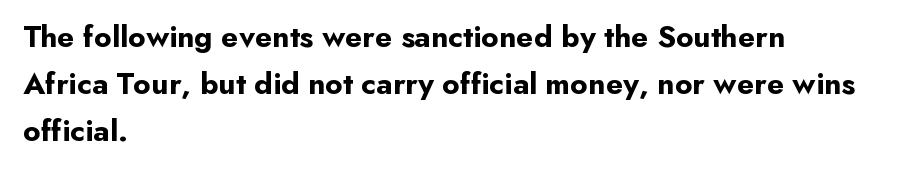
Q: Is the text bold? A: Yes.
Q: Is the text italic (slanted)? A: No, it is upright.
Q: Is the typeface a serif or a sans-serif typeface? A: Sans-serif.
Q: Is the text underlined? A: No.
Q: How is the paragraph aligned? A: Left-aligned.
Q: Is the spacing between letters normal or unusually wide? A: Normal.
Q: Is the spacing between lines tight, normal or loose? A: Normal.
Q: Width (condensed, normal, or wide)? A: Normal.
Q: Stroke contrast? A: Low.
Q: x-height? A: Small.
Q: Monospaced? A: No.
